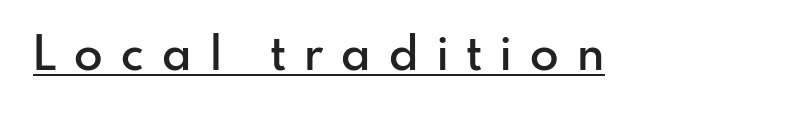
Every character sits straight up, as roman type does. The face used here is proportionally spaced, like ordinary book or web type. The font is running at a semibold setting, under full bold. Note: no serifs on the glyphs. The tracking reads as deliberately expanded to a designer's eye.
